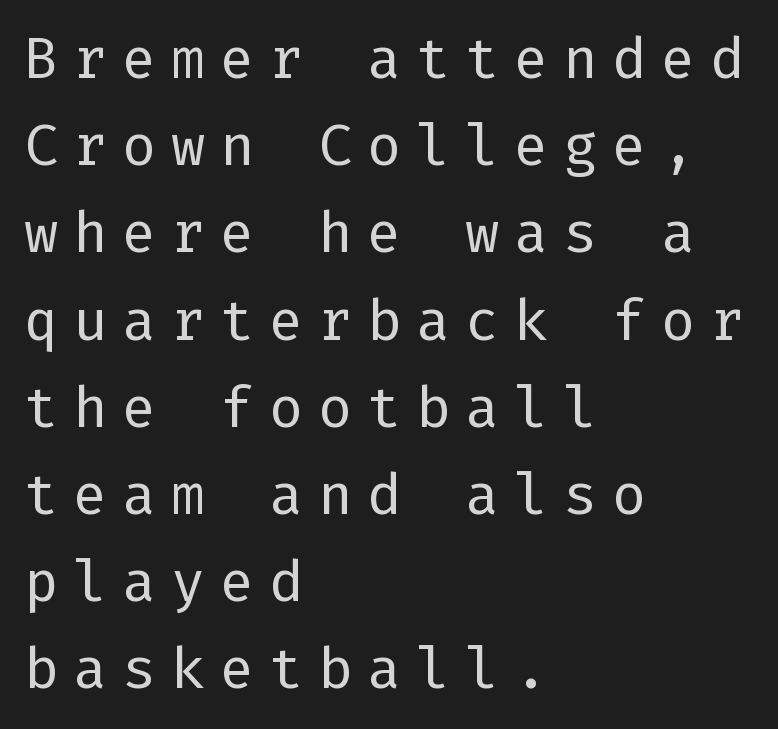
The image shows 57 px regular-weight sans-serif type, upright; set left-aligned, normal line spacing (1.53x), unusually wide letter spacing (+0.26 em), not underlined; low stroke contrast and a medium x-height.
